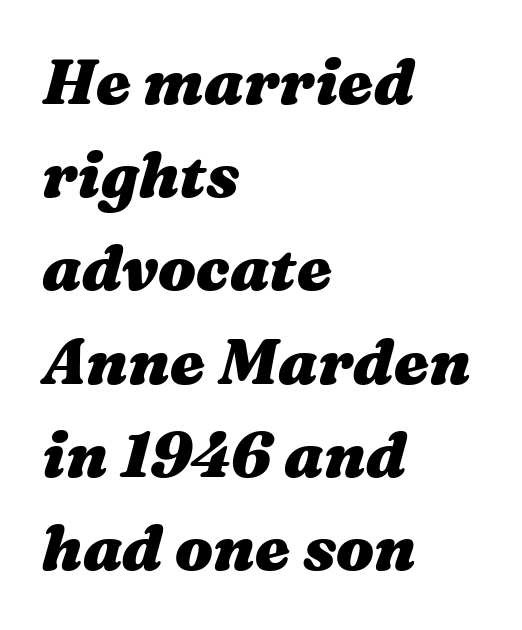
{"italic": "yes", "lean": "right", "slant_degrees": 16, "bold": "yes", "weight": "heavy", "width": "wide", "stroke_contrast": "medium", "x_height": "medium", "monospaced": "no", "underline": "no", "align": "left", "line_spacing": "normal", "line_spacing_ratio": 1.48, "letter_spacing": "normal", "letter_spacing_em": 0.0, "glyph_px": 63}
